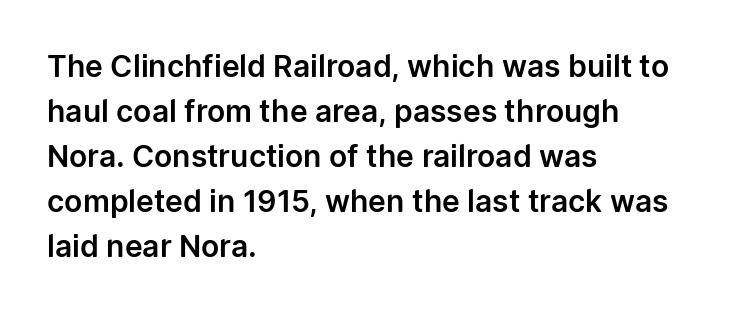
{"serif": "no", "italic": "no", "width": "normal", "stroke_contrast": "low", "x_height": "medium", "monospaced": "no", "underline": "no", "align": "left", "line_spacing": "normal", "line_spacing_ratio": 1.5, "letter_spacing": "normal", "letter_spacing_em": 0.0, "glyph_px": 30}
